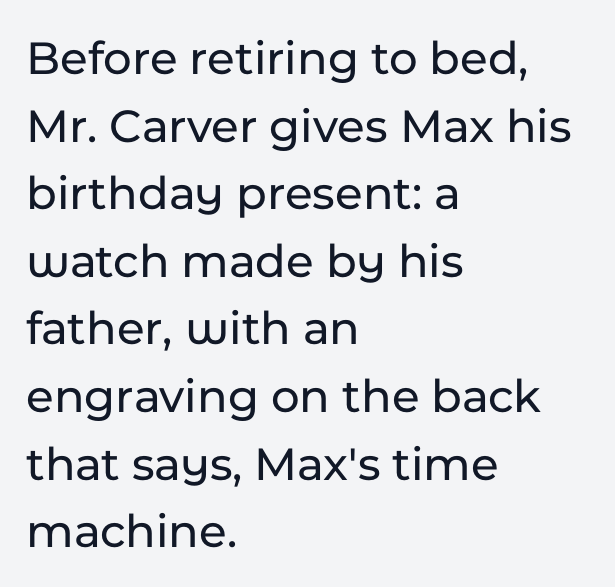
{"serif": "no", "italic": "no", "width": "normal", "stroke_contrast": "low", "x_height": "medium", "monospaced": "no", "underline": "no", "align": "left", "line_spacing": "normal", "line_spacing_ratio": 1.38, "letter_spacing": "normal", "letter_spacing_em": 0.0, "glyph_px": 49}
